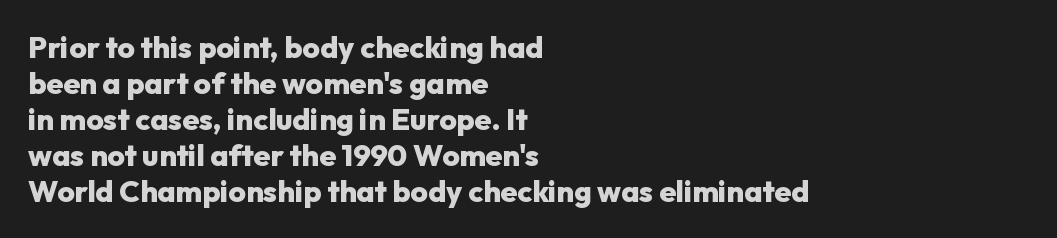
{"serif": "no", "italic": "no", "bold": "yes", "weight": "heavy", "width": "normal", "stroke_contrast": "low", "x_height": "medium", "monospaced": "no", "underline": "no", "align": "left", "line_spacing_ratio": 1.2, "letter_spacing": "normal", "letter_spacing_em": 0.0, "glyph_px": 30}
